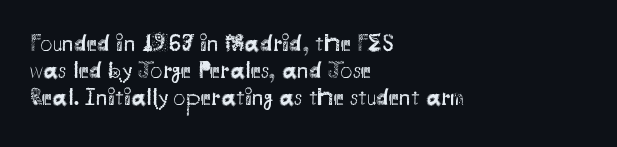
The image shows 24 px text type, upright; set left-aligned, tight line spacing (1.13x), normal letter spacing, not underlined.
